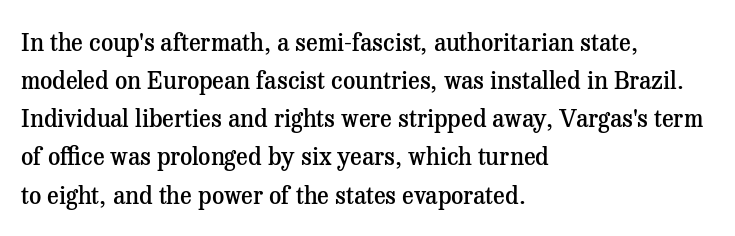
When letters stand straight like this, we call the style roman or upright. Look at the stroke-to-counter ratio: somewhat heavy, a semibold. Any mark beneath the type? The region is blank. The passage shown stacks its lines at a standard gap. No extra tracking has been applied to these lines.
